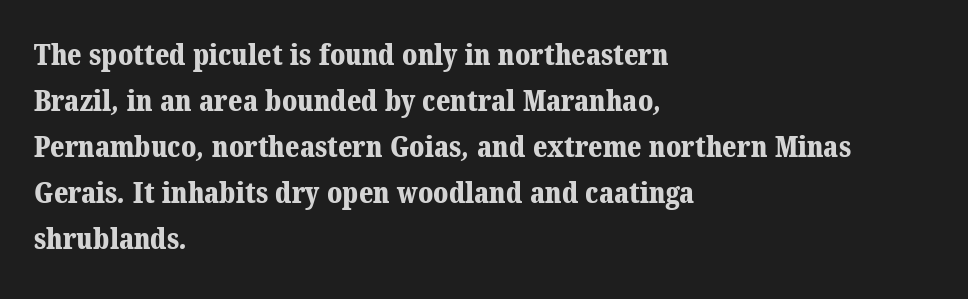
Teacher's note: observe the even left margin — that is flush-left alignment. Characters follow at the spacing the type designer built in. Is there much room between lines? A standard amount, neither cramped nor airy. Old-style or modern, the face here clearly has serifs. The rendering uses natural spacing where letterforms have individual widths.
